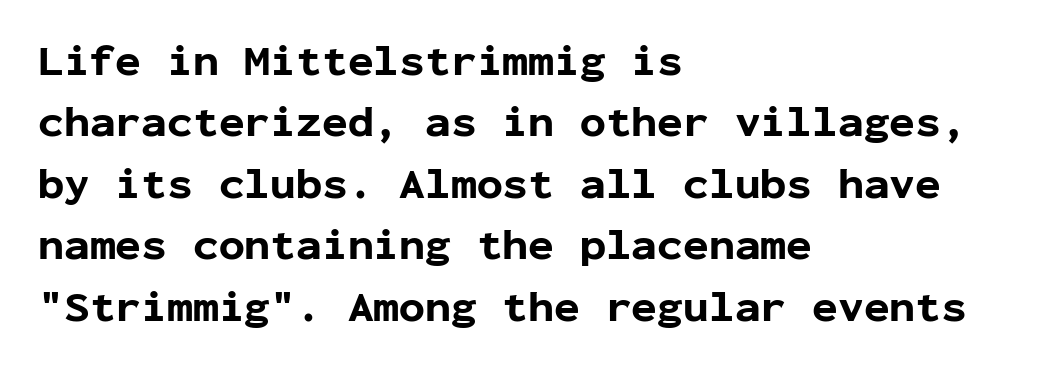
The image shows 43 px bold sans-serif type, upright, monospaced; set left-aligned, normal line spacing (1.43x), normal letter spacing, not underlined; low stroke contrast and a medium x-height.
